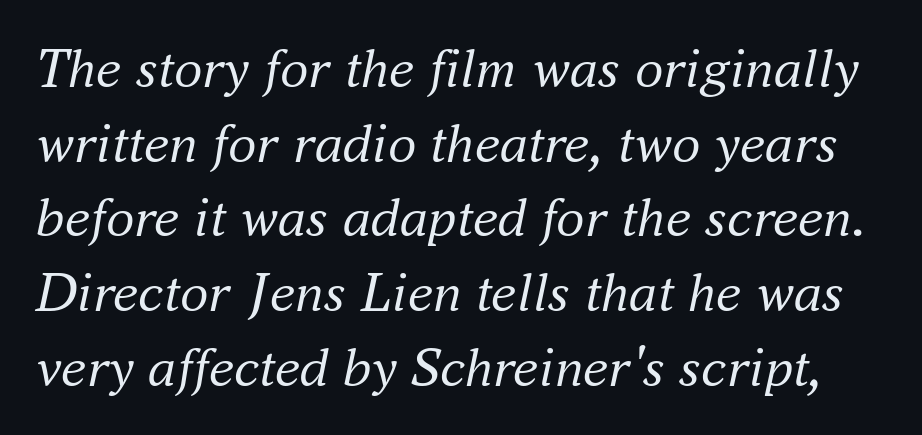
The image shows 57 px regular-weight serif type, italic (leaning right); set normal line spacing (1.31x), normal letter spacing, not underlined; medium stroke contrast and a small x-height.
